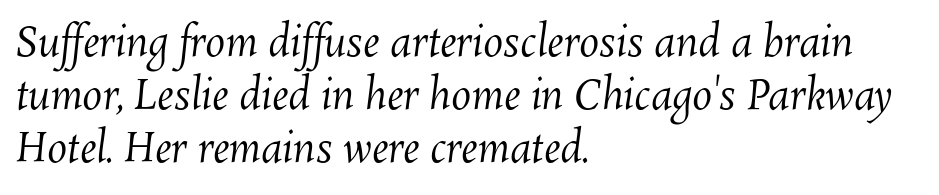
The image shows 40 px regular-weight type; set left-aligned, normal line spacing (1.32x), normal letter spacing, not underlined; medium stroke contrast and a medium x-height.
